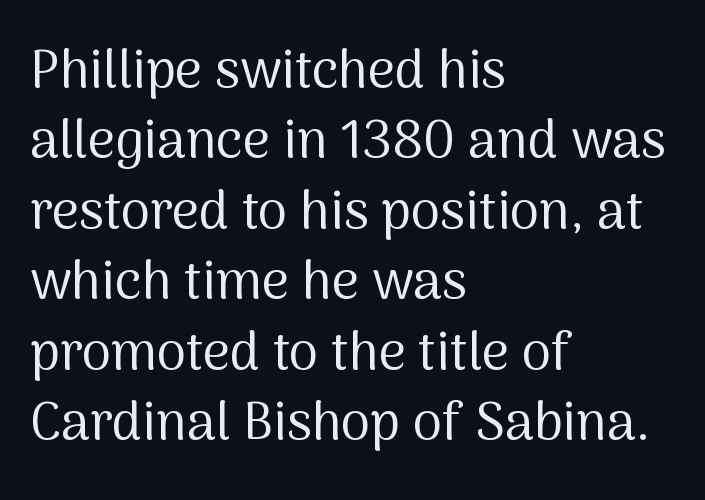
In terms of letterspacing, this is plain default setting. Ascenders rise straight up at ninety degrees. Decoration check: the copy has no underline. Character widths vary here, with narrow letters taking less room than wide ones. No feet cap the strokes, marking this as sans-serif type. Teacher's note: observe the even left margin — that is flush-left alignment.
